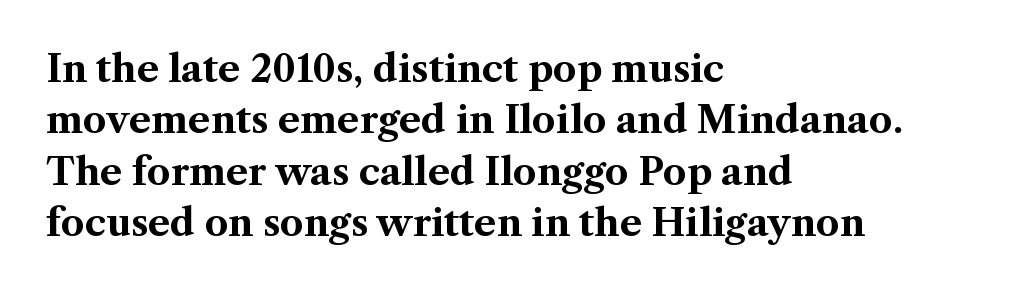
The image shows 37 px bold serif type, upright; set left-aligned, normal line spacing (1.39x), normal letter spacing, not underlined; medium stroke contrast and a medium x-height.
